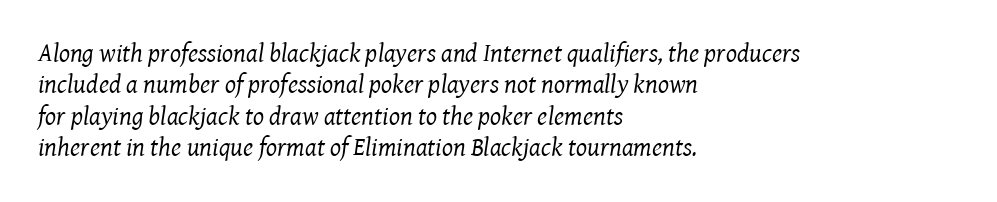
{"italic": "yes", "lean": "right", "slant_degrees": 8, "bold": "no", "underline": "no", "align": "left", "line_spacing_ratio": 1.21, "letter_spacing": "normal", "letter_spacing_em": 0.0, "glyph_px": 26}
